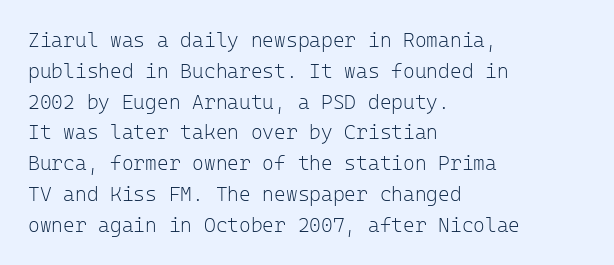
Unmarked baselines from the first word to the last. Between one letter and the next there's only the usual sliver of space. Left-aligned paragraph, ragged on the right. Compared with typical paragraphs, the rows here are spaced about the same. It's the straight-up-and-down kind of type.
